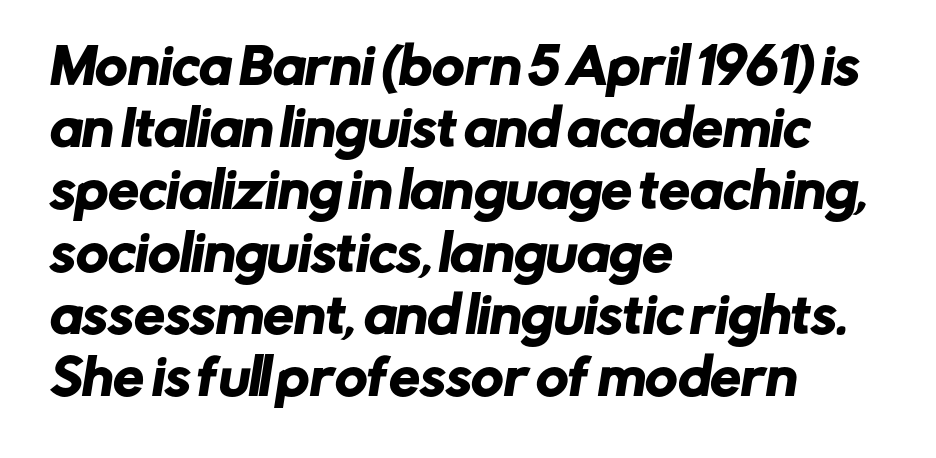
The image shows 49 px sans-serif type; set left-aligned, normal line spacing (1.27x), normal letter spacing, not underlined; low stroke contrast and a medium x-height.
